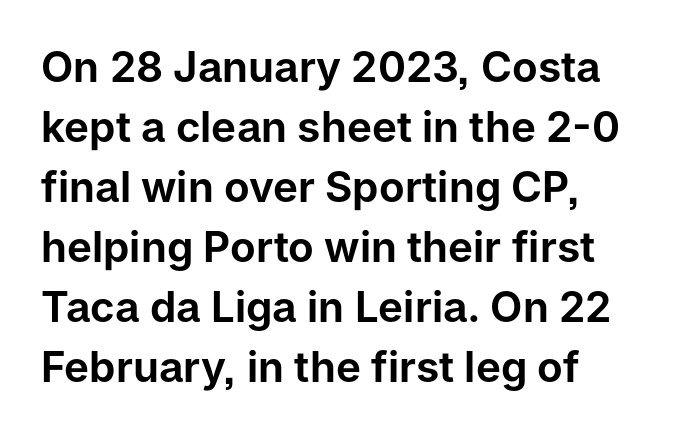
{"serif": "no", "italic": "no", "width": "normal", "stroke_contrast": "low", "x_height": "medium", "monospaced": "no", "underline": "no", "line_spacing": "normal", "line_spacing_ratio": 1.43, "letter_spacing": "normal", "letter_spacing_em": 0.0, "glyph_px": 42}
